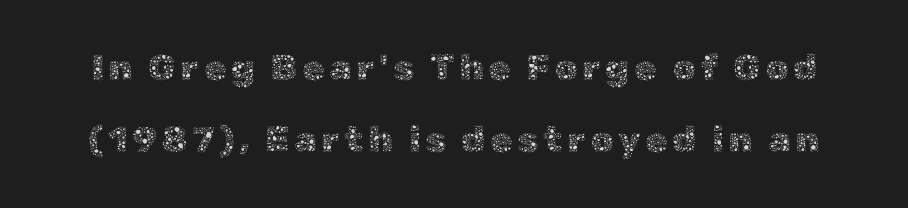
Q: Is the text bold? A: No.
Q: Is the text italic (slanted)? A: No, it is upright.
Q: Is the text underlined? A: No.
Q: Is the spacing between lines tight, normal or loose? A: Loose.
Q: Width (condensed, normal, or wide)? A: Normal.
Q: x-height? A: Medium.
Q: Monospaced? A: No.
